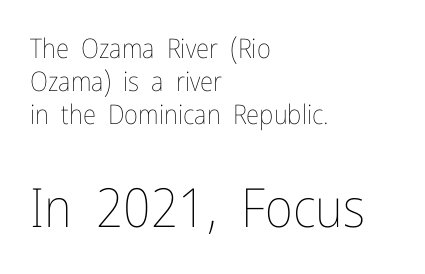
Q: Is the text bold? A: No.
Q: Is the text italic (slanted)? A: No, it is upright.
Q: Is the text underlined? A: No.
Q: How is the paragraph aligned? A: Left-aligned.
Q: Is the spacing between letters normal or unusually wide? A: Normal.
Q: Which block of text is set in a larger size, the first (top) or the second (bottom)? A: The second (bottom) one.
Q: Width (condensed, normal, or wide)? A: Condensed.
Q: Stroke contrast? A: Low.
Q: x-height? A: Medium.
Q: Monospaced? A: No.
